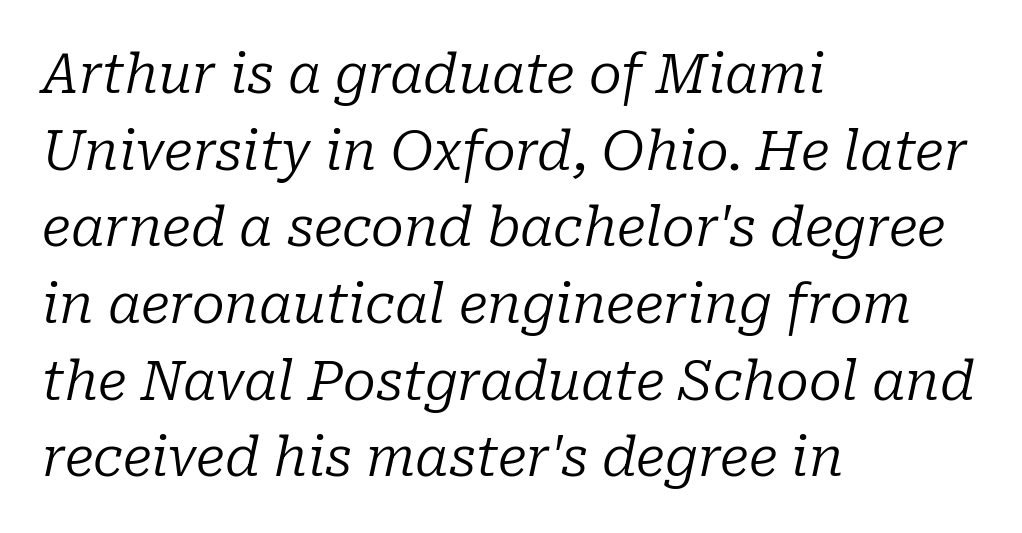
{"serif": "yes", "italic": "yes", "lean": "right", "slant_degrees": 10, "bold": "no", "weight": "regular", "width": "normal", "stroke_contrast": "low", "x_height": "medium", "monospaced": "no", "underline": "no", "align": "left", "line_spacing": "normal", "line_spacing_ratio": 1.42, "letter_spacing": "normal", "letter_spacing_em": 0.0, "glyph_px": 54}
